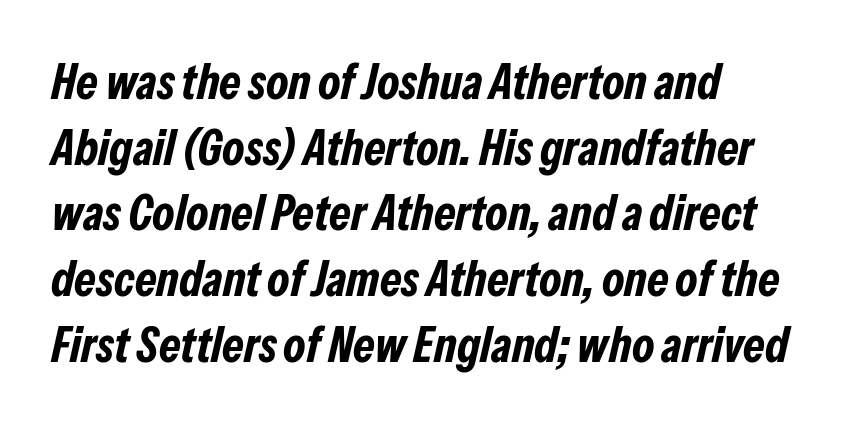
Each letter keeps its own natural width here, so spacing adapts to shape. The paragraph has a hard left edge and a soft right edge. Does the leading feel generous? No, just average. How are the letters spaced? Ordinarily, with no added tracking. An italicized treatment has been applied to the whole sample. Descender tails drop into unmarked territory.
